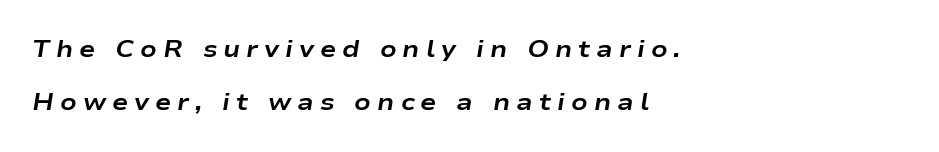
Q: Is the text bold? A: Yes.
Q: Is the text italic (slanted)? A: Yes, it leans right by about 9 degrees.
Q: Is the text underlined? A: No.
Q: How is the paragraph aligned? A: Left-aligned.
Q: Is the spacing between letters normal or unusually wide? A: Unusually wide.
Q: Is the spacing between lines tight, normal or loose? A: Loose.
